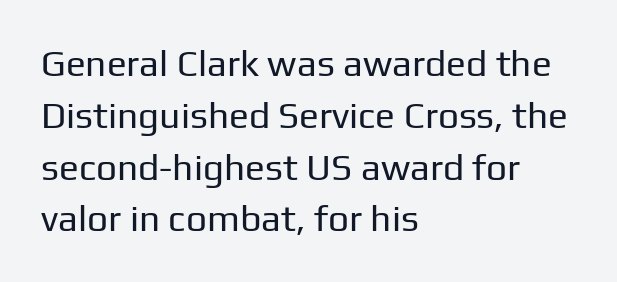
Q: Is the text bold? A: No.
Q: Is the text italic (slanted)? A: No, it is upright.
Q: Is the typeface a serif or a sans-serif typeface? A: Sans-serif.
Q: Is the text underlined? A: No.
Q: How is the paragraph aligned? A: Left-aligned.
Q: Is the spacing between letters normal or unusually wide? A: Normal.
Q: Is the spacing between lines tight, normal or loose? A: Normal.
Q: Width (condensed, normal, or wide)? A: Normal.
Q: Stroke contrast? A: Low.
Q: x-height? A: Medium.
Q: Monospaced? A: No.
